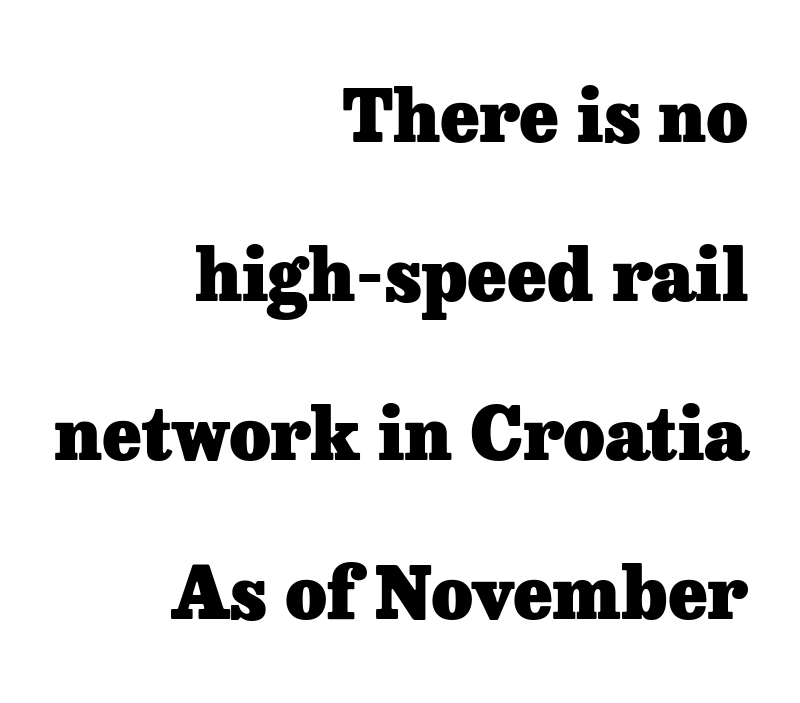
The image shows 72 px heavy serif type, upright; set right-aligned, loose line spacing (2.21x), normal letter spacing, not underlined; low stroke contrast and a medium x-height.
